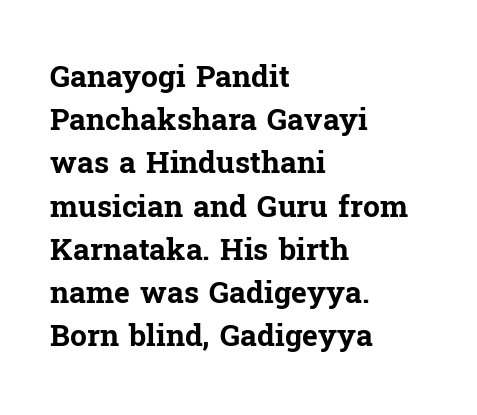
Q: Is the text bold? A: Yes.
Q: Is the text italic (slanted)? A: No, it is upright.
Q: Is the typeface a serif or a sans-serif typeface? A: Serif.
Q: Is the text underlined? A: No.
Q: How is the paragraph aligned? A: Left-aligned.
Q: Is the spacing between letters normal or unusually wide? A: Normal.
Q: Is the spacing between lines tight, normal or loose? A: Normal.
Q: Width (condensed, normal, or wide)? A: Normal.
Q: Stroke contrast? A: Low.
Q: x-height? A: Medium.
Q: Monospaced? A: No.
